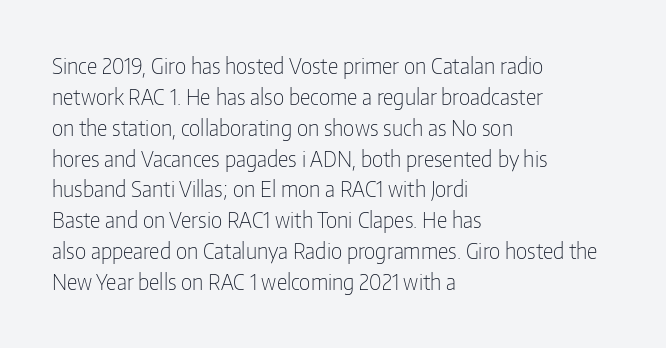
If you drew a line through each stem, it would be perfectly vertical. Leftover space on each line is placed entirely after the last word. The vertical gap from one line to the next is medium. The specimen omits any rule beneath the text block's lines.
